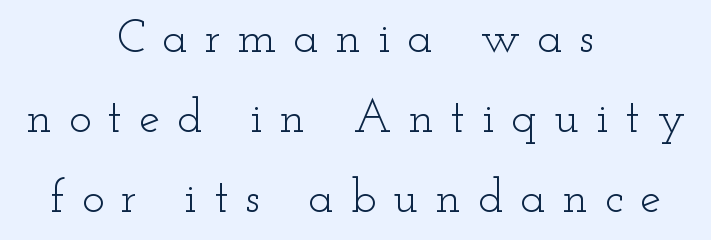
These lines have a slow, spaced-out rhythm from letter to letter. The letters advance in unequal steps, a hallmark of proportional type. Each line is balanced around a shared central axis. Small tapered or slab feet sit at the stroke ends, so this counts as serif.
